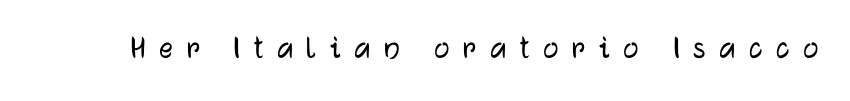
The image shows 34 px sans-serif type, upright; set unusually wide letter spacing (+0.4 em), not underlined; low stroke contrast and a medium x-height.
